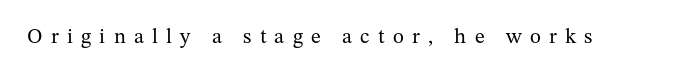
{"italic": "no", "bold": "no", "underline": "no", "letter_spacing": "wide", "letter_spacing_em": 0.39, "glyph_px": 21}
